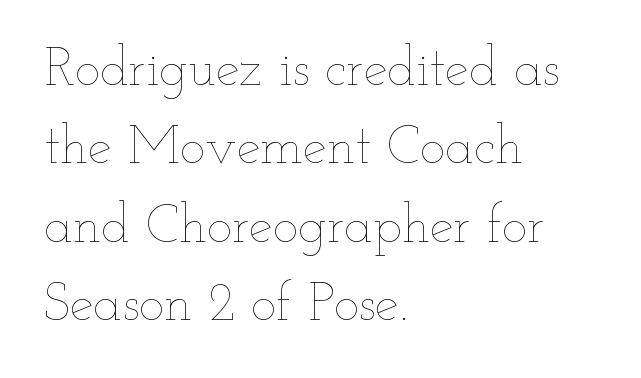
Notice how descenders clear the ascenders below comfortably — that's standard leading. The face looks like a standard text weight, possibly lighter. Layout note: lines flush left. Italic: no, the glyphs are upright roman. Do the characters align in a grid? No, the font is proportional. Tracking value appears to be zero — textbook default spacing.
